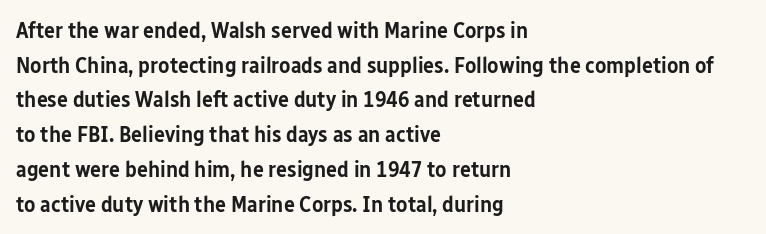
Q: Is the text bold? A: Semi-bold.
Q: Is the text italic (slanted)? A: No, it is upright.
Q: Is the text underlined? A: No.
Q: How is the paragraph aligned? A: Left-aligned.
Q: Is the spacing between letters normal or unusually wide? A: Normal.
Q: Is the spacing between lines tight, normal or loose? A: Normal.
